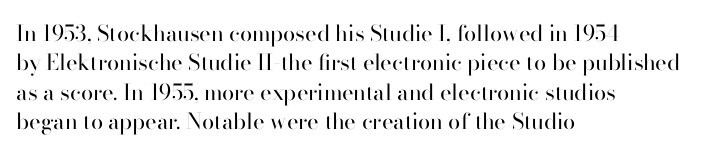
Bare-footed words on every line. Every stem runs plumb, perpendicular to the baseline. The typesetting does not lean heavy: it is not bold. Tracking value appears to be zero — textbook default spacing. The vertical gap from one line to the next is medium.
